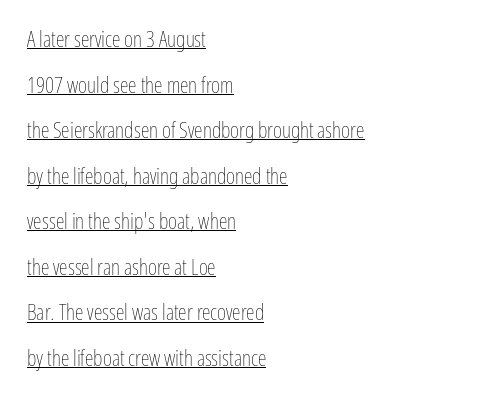
Is there any slant? The stems are plumb. Alignment: flush left. No extra tracking has been applied to these lines. Rows of type keep a wide berth in the vertical direction.
